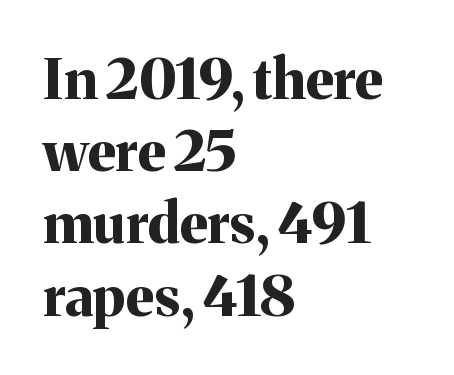
{"serif": "yes", "italic": "no", "bold": "yes", "weight": "bold", "width": "normal", "stroke_contrast": "medium", "x_height": "medium", "monospaced": "no", "underline": "no", "align": "left", "line_spacing": "normal", "line_spacing_ratio": 1.29, "letter_spacing": "normal", "letter_spacing_em": 0.0, "glyph_px": 56}
